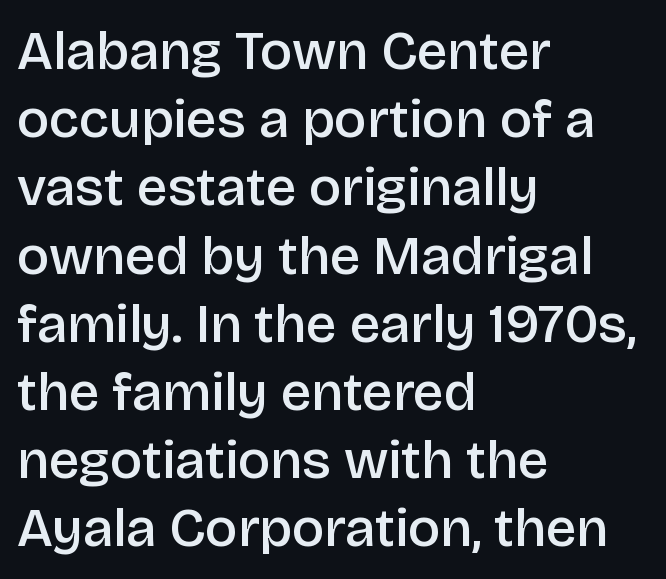
{"serif": "no", "italic": "no", "bold": "semi", "weight": "semibold", "width": "normal", "stroke_contrast": "low", "x_height": "large", "monospaced": "no", "underline": "no", "align": "left", "line_spacing_ratio": 1.24, "letter_spacing": "normal", "letter_spacing_em": 0.0, "glyph_px": 55}
